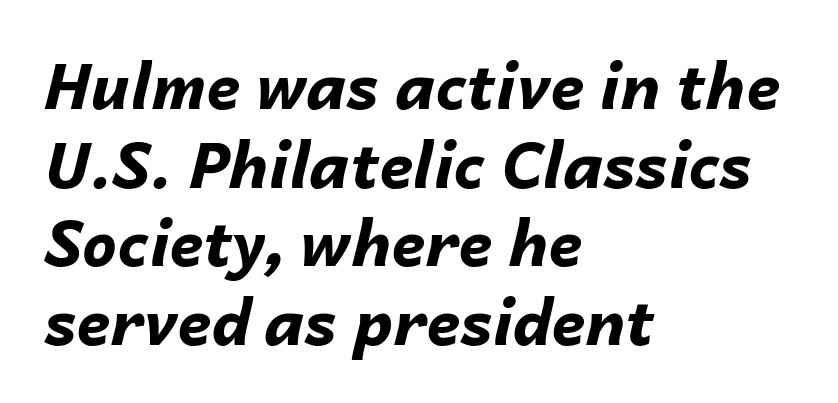
The image shows 62 px bold type, italic (leaning right); set left-aligned, normal line spacing (1.27x), normal letter spacing, not underlined; low stroke contrast and a medium x-height.
